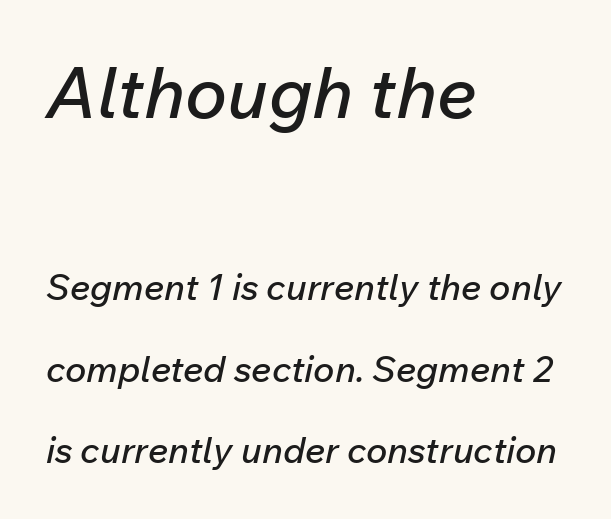
The compositor pushed each line to the left boundary. Line spacing here is loose. The letterforms sit shoulder to shoulder at normal distance. Only glyphs here, with clear space below each row. Is this a fixed-width face? No — the glyphs have proportional, varying widths. Posture: slanted.
